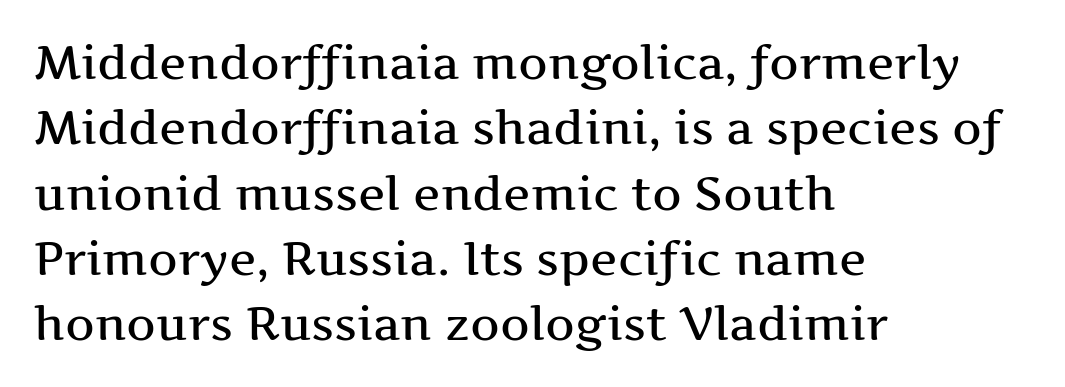
Q: Is the text italic (slanted)? A: No, it is upright.
Q: Is the typeface a serif or a sans-serif typeface? A: Serif.
Q: Is the text underlined? A: No.
Q: How is the paragraph aligned? A: Left-aligned.
Q: Is the spacing between letters normal or unusually wide? A: Normal.
Q: Is the spacing between lines tight, normal or loose? A: Normal.
Q: Width (condensed, normal, or wide)? A: Wide.
Q: Stroke contrast? A: Medium.
Q: x-height? A: Medium.
Q: Monospaced? A: No.
